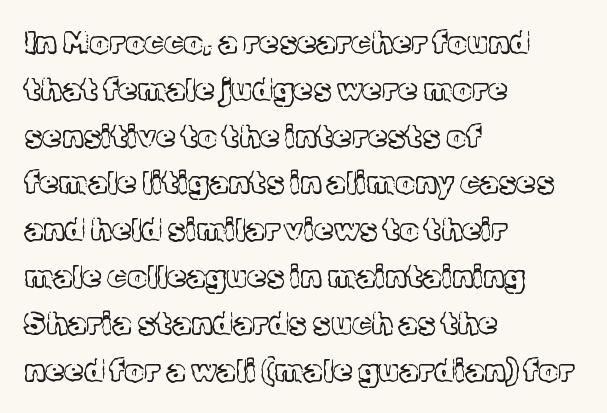
To sum up the face: it has serifs. Think standard paragraph weight, or any step lighter than that. Just letters on the line, the space beneath them empty. A typesetter would call this proportional, since set widths differ per character. A normal amount of white space separates one row of letters from the next. Compared with a centered layout, this one pins lines to the left instead.
